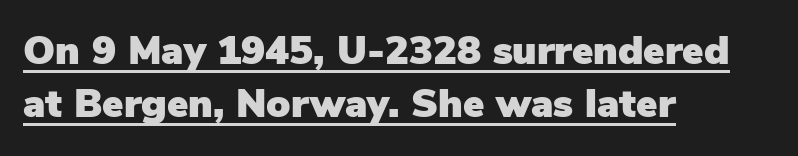
The image shows 40 px sans-serif type, upright; set left-aligned, normal line spacing (1.33x), normal letter spacing, underlined; low stroke contrast and a medium x-height.
